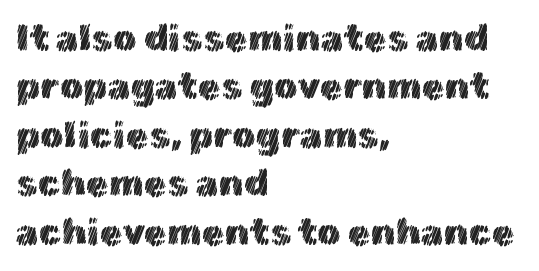
Standard letterfit; no display-style spreading of the glyphs. Spacing verdict: proportional, widths tailored to each character. This is roman type, the default non-slanted kind. The rows are spaced the way most documents space them. Casual observation: everything's shoved over to the left. Glance below the letters and you will spot only blank space.
